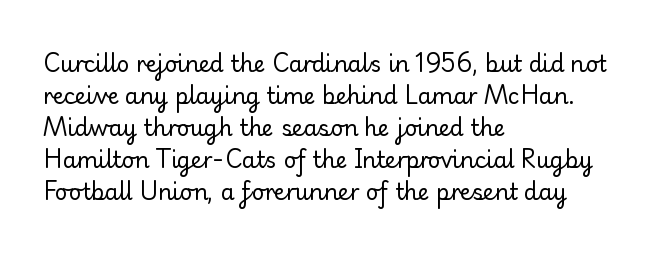
The image shows 22 px text type, upright; set left-aligned, normal line spacing (1.46x), normal letter spacing, not underlined.
